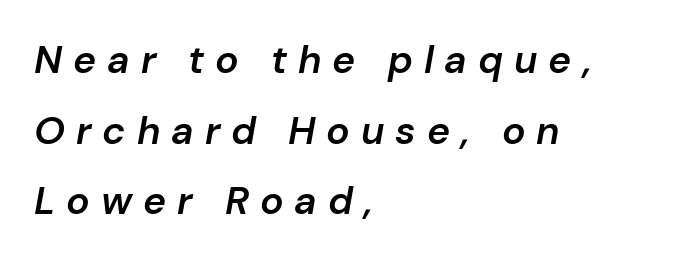
Q: Is the text bold? A: Semi-bold.
Q: Is the text italic (slanted)? A: Yes, it leans right by about 10 degrees.
Q: Is the text underlined? A: No.
Q: How is the paragraph aligned? A: Left-aligned.
Q: Is the spacing between letters normal or unusually wide? A: Unusually wide.
Q: Width (condensed, normal, or wide)? A: Normal.
Q: Stroke contrast? A: Low.
Q: x-height? A: Medium.
Q: Monospaced? A: No.
